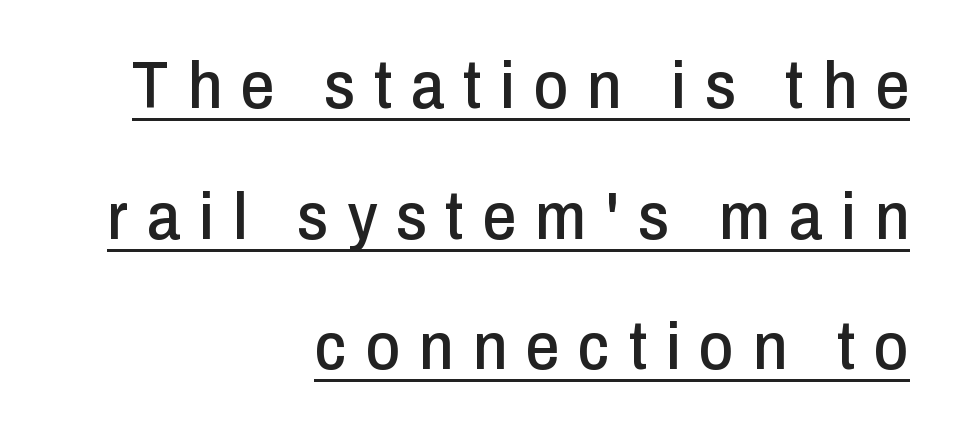
Q: Is the text italic (slanted)? A: No, it is upright.
Q: Is the typeface a serif or a sans-serif typeface? A: Sans-serif.
Q: Is the text underlined? A: Yes.
Q: How is the paragraph aligned? A: Right-aligned.
Q: Is the spacing between letters normal or unusually wide? A: Unusually wide.
Q: Is the spacing between lines tight, normal or loose? A: Loose.
Q: Width (condensed, normal, or wide)? A: Condensed.
Q: Stroke contrast? A: Low.
Q: x-height? A: Medium.
Q: Monospaced? A: No.
